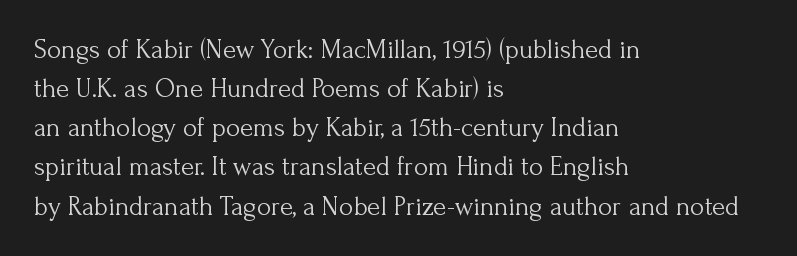
Q: Is the text bold? A: No.
Q: Is the text italic (slanted)? A: No, it is upright.
Q: Is the text underlined? A: No.
Q: How is the paragraph aligned? A: Left-aligned.
Q: Is the spacing between letters normal or unusually wide? A: Normal.
Q: Is the spacing between lines tight, normal or loose? A: Normal.
